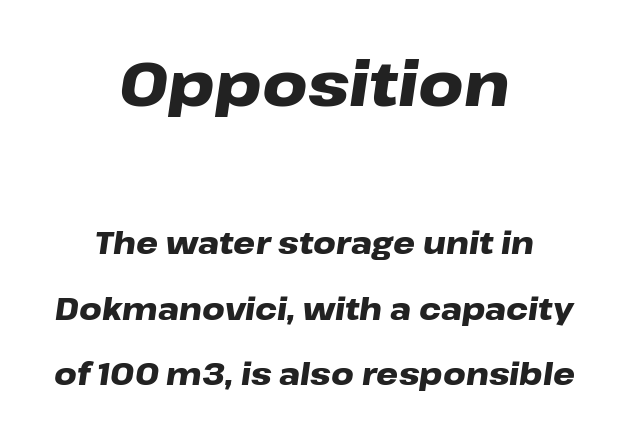
Words float on clear page, feet unadorned. Students, note that the glyphs here touch the page at normal intervals. Interline gaps are noticeably wide in this sample. Weight: bold. Each letter keeps its own natural width here, so spacing adapts to shape.
